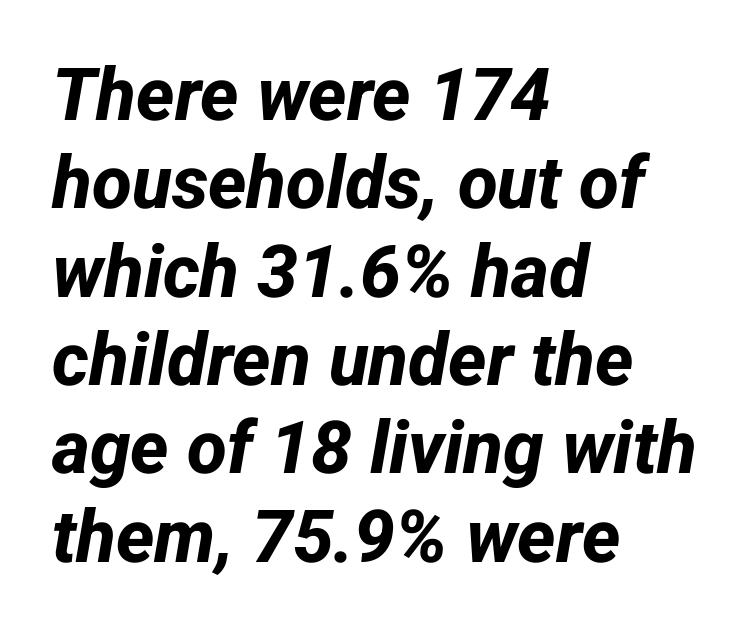
The image shows 73 px bold sans-serif type; set left-aligned, line spacing 1.21x, normal letter spacing, not underlined; low stroke contrast and a medium x-height.
